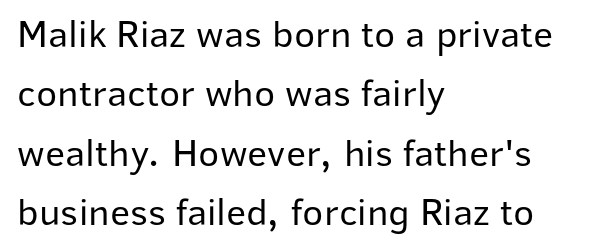
Q: Is the text bold? A: No.
Q: Is the text italic (slanted)? A: No, it is upright.
Q: Is the typeface a serif or a sans-serif typeface? A: Sans-serif.
Q: Is the text underlined? A: No.
Q: How is the paragraph aligned? A: Left-aligned.
Q: Is the spacing between letters normal or unusually wide? A: Normal.
Q: Is the spacing between lines tight, normal or loose? A: Normal.
Q: Width (condensed, normal, or wide)? A: Normal.
Q: Stroke contrast? A: Low.
Q: x-height? A: Medium.
Q: Monospaced? A: No.
